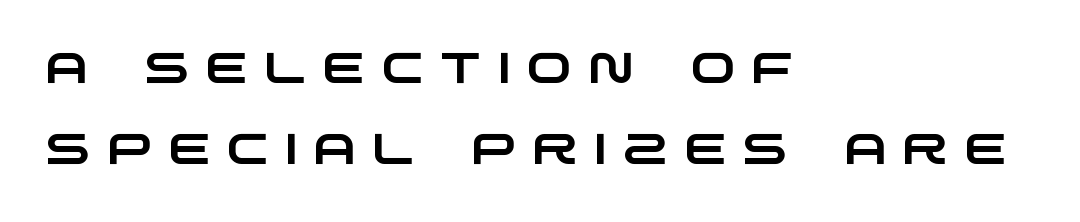
The image shows 43 px wide sans-serif type; set left-aligned, line spacing 1.89x, unusually wide letter spacing (+0.38 em), not underlined; low stroke contrast and a large x-height.
